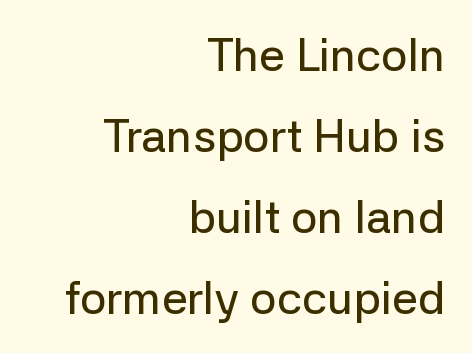
The glyphs in this specimen are sans serif. The words here are not underlined. The specimen reads as upright at a glance. This sample has the flowing, uneven cadence of proportional lettering. Casual observation: everything's shoved over to the right. Characters follow at the spacing the type designer built in.
